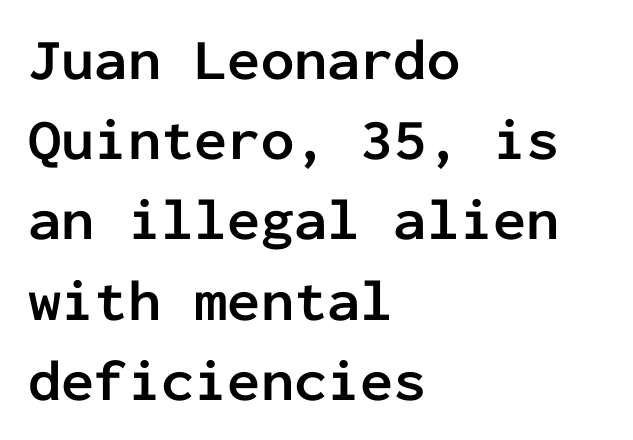
{"serif": "no", "italic": "no", "bold": "yes", "weight": "semibold", "width": "normal", "stroke_contrast": "low", "x_height": "medium", "monospaced": "yes", "underline": "no", "align": "left", "line_spacing": "normal", "line_spacing_ratio": 1.36, "letter_spacing": "normal", "letter_spacing_em": 0.0, "glyph_px": 59}
